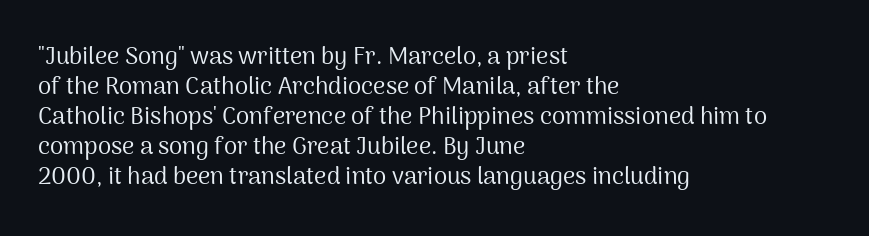
{"italic": "no", "bold": "no", "underline": "no", "align": "left", "line_spacing": "normal", "line_spacing_ratio": 1.25, "letter_spacing": "normal", "letter_spacing_em": 0.0, "glyph_px": 24}
